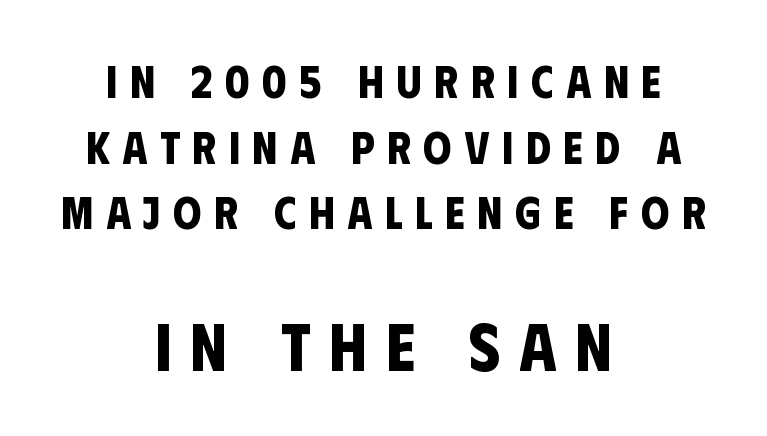
The image shows 67 px bold, condensed sans-serif type; set centered, normal line spacing (1.46x), unusually wide letter spacing (+0.28 em), not underlined; the second (bottom) block is 1.49x larger; low stroke contrast and a large x-height.
